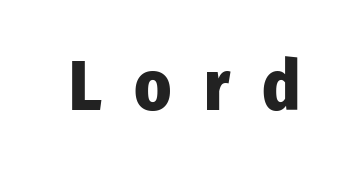
The image shows 70 px heavy, condensed sans-serif type, upright; set unusually wide letter spacing (+0.46 em), not underlined; low stroke contrast and a medium x-height.
